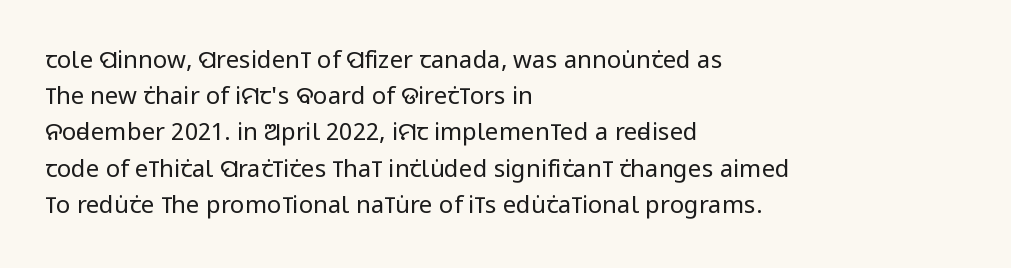
Q: Is the text bold? A: No.
Q: Is the text italic (slanted)? A: No, it is upright.
Q: Is the text underlined? A: No.
Q: How is the paragraph aligned? A: Left-aligned.
Q: Is the spacing between letters normal or unusually wide? A: Normal.
Q: Is the spacing between lines tight, normal or loose? A: Normal.
